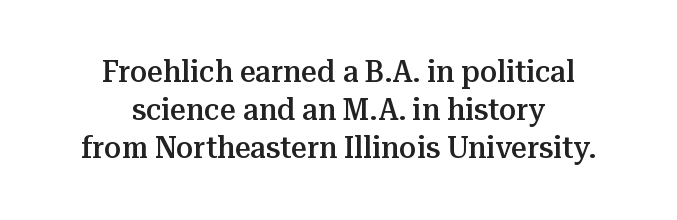
The image shows 31 px semibold serif type, upright; set centered, line spacing 1.23x, normal letter spacing, not underlined; medium stroke contrast and a medium x-height.
